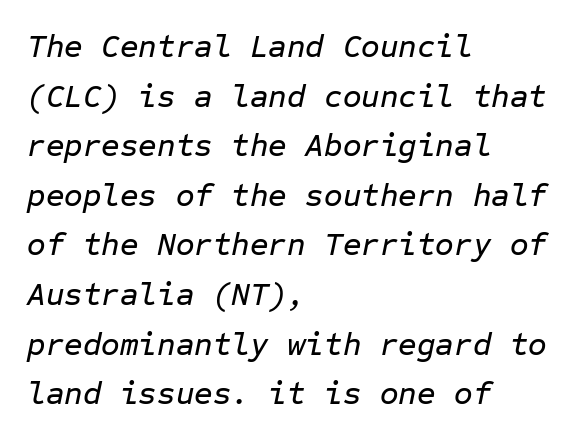
{"italic": "yes", "lean": "right", "slant_degrees": 12, "width": "normal", "stroke_contrast": "low", "x_height": "medium", "monospaced": "yes", "underline": "no", "align": "left", "line_spacing": "normal", "line_spacing_ratio": 1.55, "letter_spacing": "normal", "letter_spacing_em": 0.0, "glyph_px": 32}
